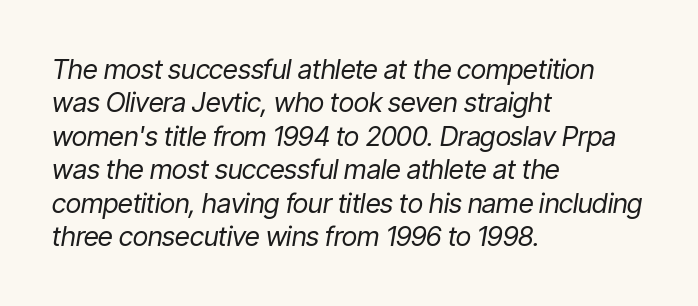
{"italic": "yes", "lean": "right", "slant_degrees": 9, "bold": "no", "underline": "no", "align": "left", "line_spacing_ratio": 1.24, "letter_spacing": "normal", "letter_spacing_em": 0.0, "glyph_px": 27}
